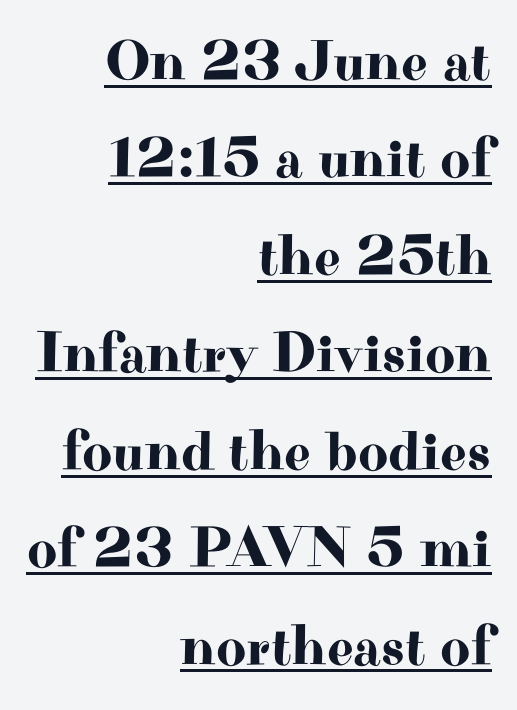
The image shows 58 px wide serif type, upright; set right-aligned, normal line spacing (1.68x), normal letter spacing, underlined; high stroke contrast and a small x-height.
